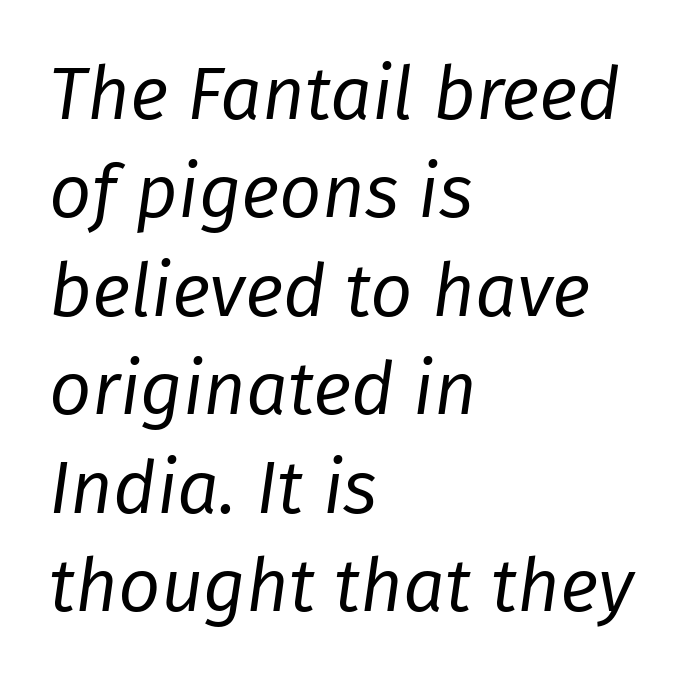
{"italic": "yes", "lean": "right", "slant_degrees": 8, "bold": "no", "weight": "regular", "width": "normal", "stroke_contrast": "low", "x_height": "medium", "monospaced": "no", "underline": "no", "align": "left", "line_spacing": "normal", "line_spacing_ratio": 1.33, "letter_spacing": "normal", "letter_spacing_em": 0.0, "glyph_px": 74}
